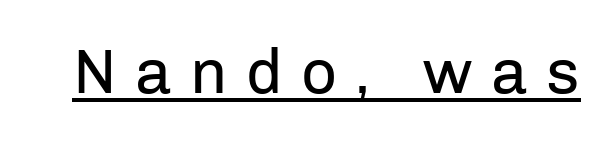
{"serif": "no", "italic": "no", "bold": "no", "weight": "regular", "width": "normal", "stroke_contrast": "low", "x_height": "medium", "monospaced": "no", "underline": "yes", "letter_spacing": "wide", "letter_spacing_em": 0.29, "glyph_px": 63}
